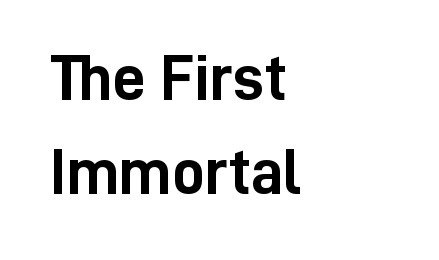
As a designer I'd log this as weight 700, bold. Serif or sans? Sans — the stroke terminals are bare. Compared with typical body copy, the letter spacing here is the same. The lettering holds an erect, upright posture throughout. Horizontal alignment here is leftward, the default for most running prose. Baseline-to-baseline distance is the conventional proportion of letter height.
